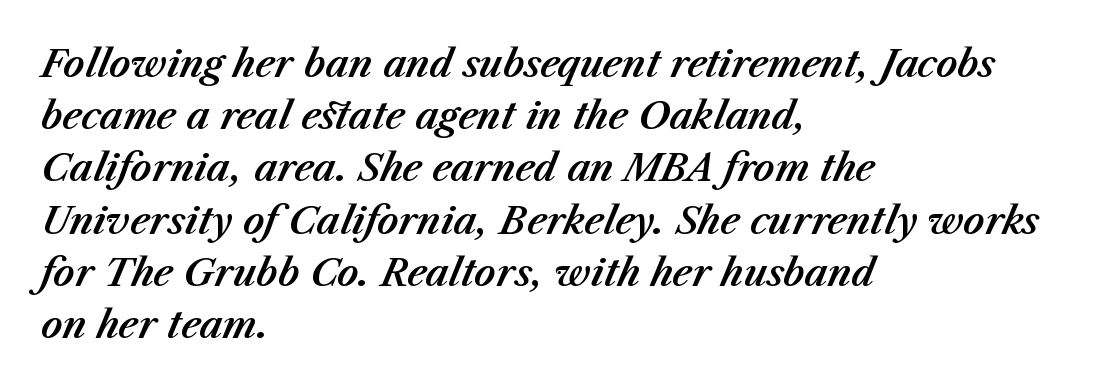
{"italic": "yes", "lean": "right", "slant_degrees": 23, "width": "normal", "stroke_contrast": "medium", "x_height": "medium", "monospaced": "no", "underline": "no", "align": "left", "line_spacing": "normal", "line_spacing_ratio": 1.41, "letter_spacing": "normal", "letter_spacing_em": 0.0, "glyph_px": 37}
